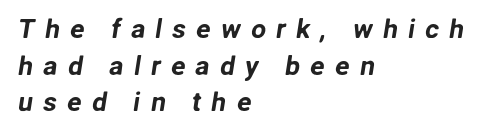
Q: Is the text underlined? A: No.
Q: How is the paragraph aligned? A: Left-aligned.
Q: Is the spacing between letters normal or unusually wide? A: Unusually wide.
Q: Is the spacing between lines tight, normal or loose? A: Normal.
